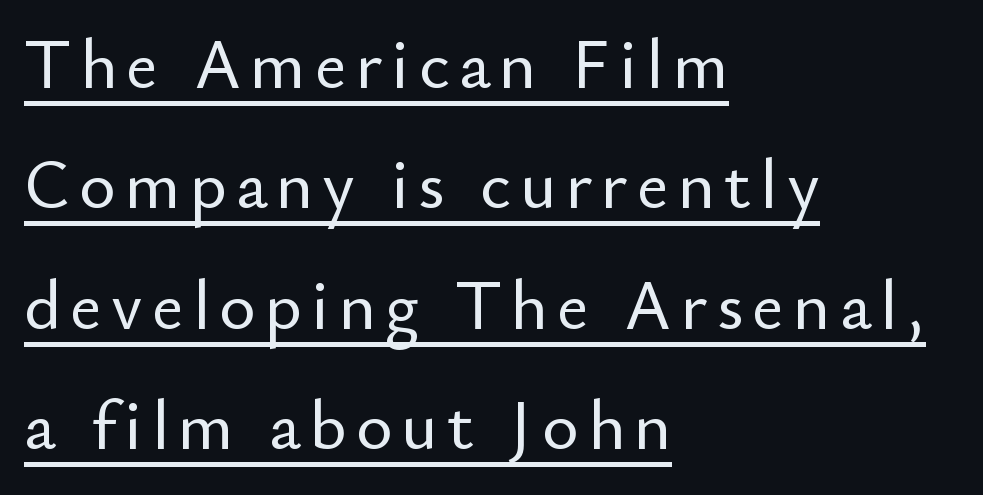
{"serif": "no", "italic": "no", "width": "normal", "stroke_contrast": "low", "x_height": "small", "monospaced": "no", "underline": "yes", "align": "left", "line_spacing_ratio": 1.72, "glyph_px": 70}
